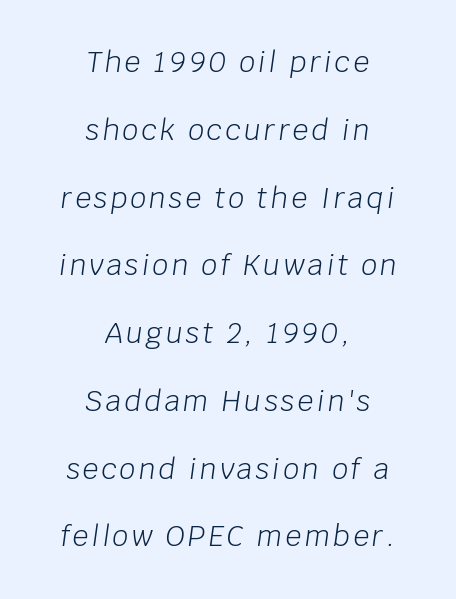
The image shows 28 px light type, italic (leaning right); set centered, loose line spacing (2.42x), not underlined; low stroke contrast and a large x-height.
